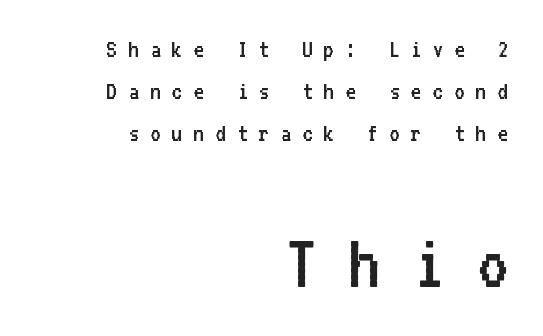
The image shows 77 px regular-weight sans-serif type, upright, monospaced; set right-aligned, normal line spacing (1.61x), unusually wide letter spacing (+0.42 em), not underlined; the second (bottom) block is 2.96x larger; low stroke contrast and a medium x-height.
